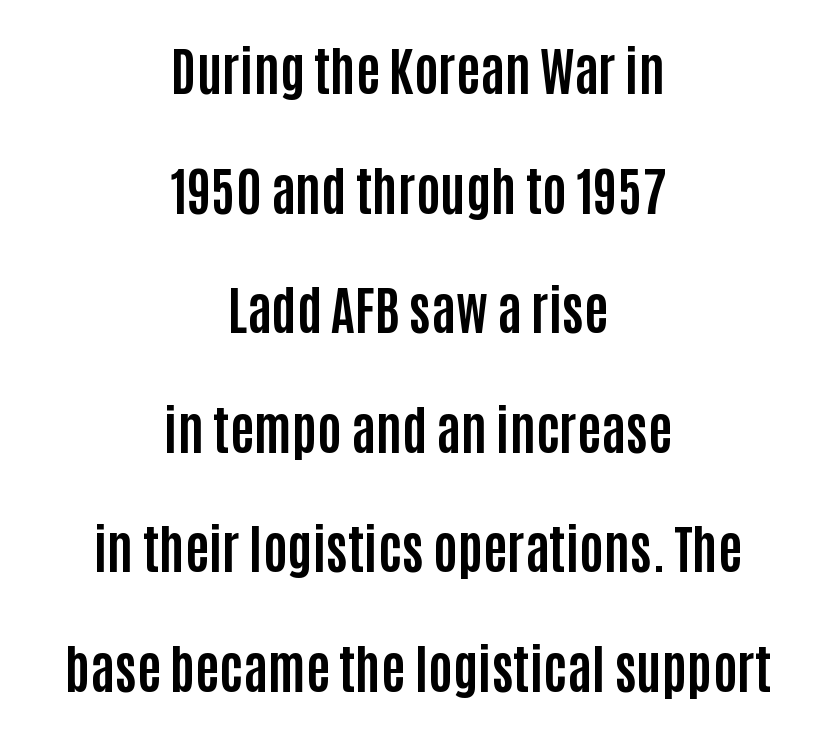
Q: Is the text bold? A: Yes.
Q: Is the text italic (slanted)? A: No, it is upright.
Q: Is the typeface a serif or a sans-serif typeface? A: Sans-serif.
Q: Is the text underlined? A: No.
Q: How is the paragraph aligned? A: Centered.
Q: Is the spacing between letters normal or unusually wide? A: Normal.
Q: Is the spacing between lines tight, normal or loose? A: Loose.
Q: Width (condensed, normal, or wide)? A: Condensed.
Q: Stroke contrast? A: Low.
Q: x-height? A: Large.
Q: Monospaced? A: No.
